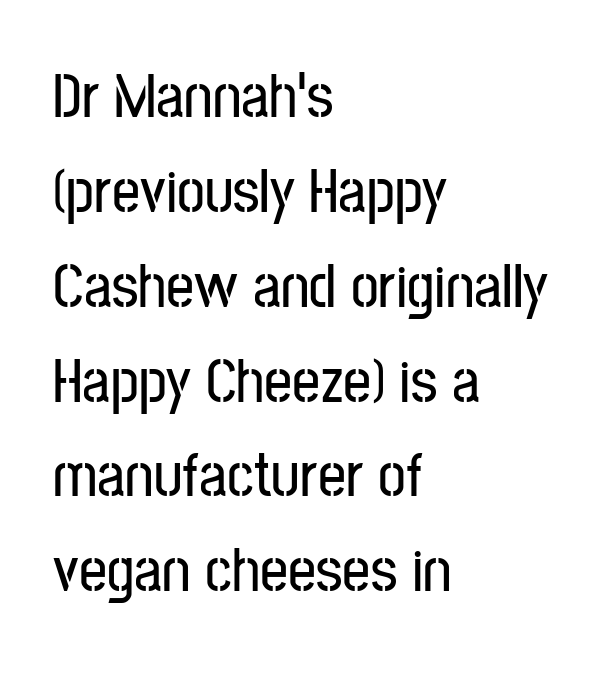
In CSS terms this would be text-align: left. The line texture is even and compact thanks to regular tracking. Notice how descenders clear the ascenders below comfortably — that's standard leading. The face used here is proportionally spaced, like ordinary book or web type. The type family on display is of the sans-serif kind.
